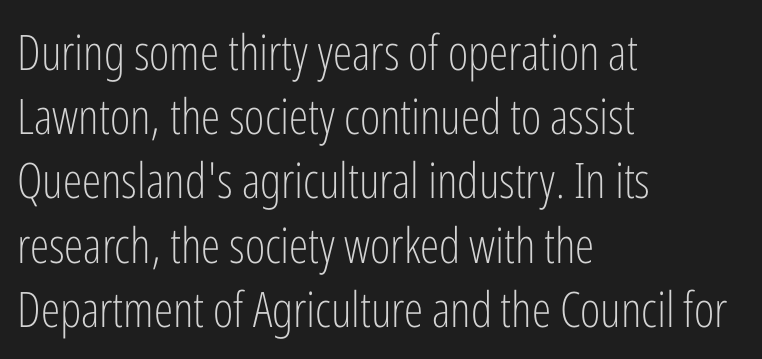
{"serif": "no", "italic": "no", "bold": "no", "weight": "light", "width": "condensed", "stroke_contrast": "low", "x_height": "medium", "monospaced": "no", "underline": "no", "align": "left", "line_spacing": "normal", "line_spacing_ratio": 1.31, "letter_spacing": "normal", "letter_spacing_em": 0.0, "glyph_px": 49}
